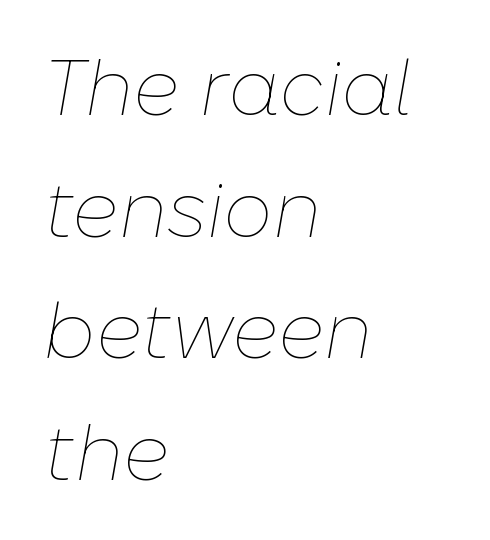
{"italic": "yes", "lean": "right", "slant_degrees": 10, "bold": "no", "weight": "thin", "width": "normal", "stroke_contrast": "low", "x_height": "medium", "monospaced": "no", "underline": "no", "align": "left", "line_spacing": "normal", "line_spacing_ratio": 1.56, "letter_spacing": "normal", "letter_spacing_em": 0.0, "glyph_px": 78}
